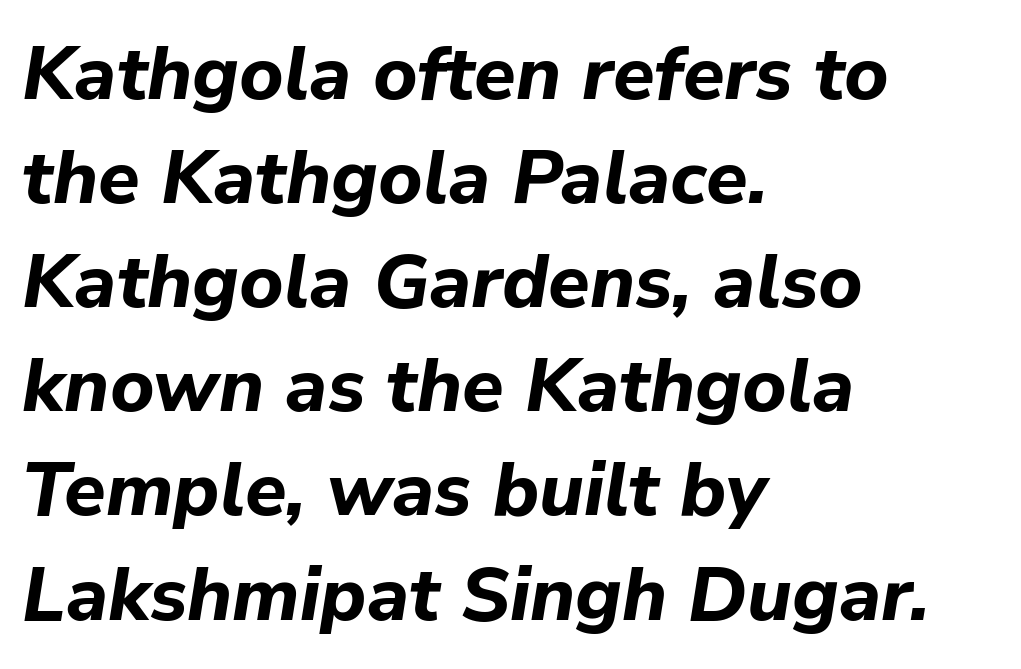
The image shows 76 px bold type, italic (leaning right); set left-aligned, normal line spacing (1.37x), normal letter spacing, not underlined; low stroke contrast and a medium x-height.
